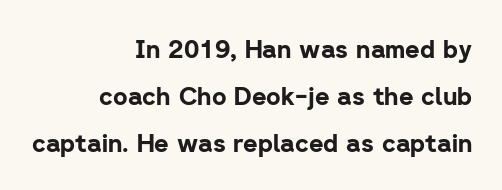
Q: Is the text bold? A: Yes.
Q: Is the text italic (slanted)? A: No, it is upright.
Q: Is the text underlined? A: No.
Q: How is the paragraph aligned? A: Right-aligned.
Q: Is the spacing between letters normal or unusually wide? A: Normal.
